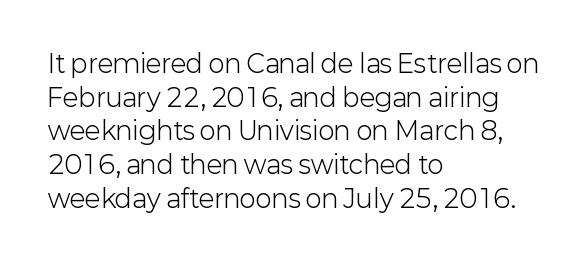
{"italic": "no", "bold": "no", "underline": "no", "align": "left", "line_spacing": "normal", "line_spacing_ratio": 1.35, "letter_spacing": "normal", "letter_spacing_em": 0.0, "glyph_px": 25}
